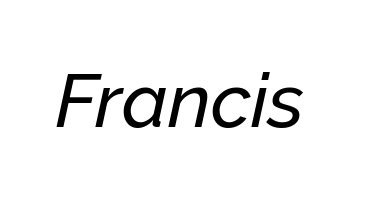
The image shows 76 px text type, italic (leaning right); set normal letter spacing, not underlined; low stroke contrast and a medium x-height.
